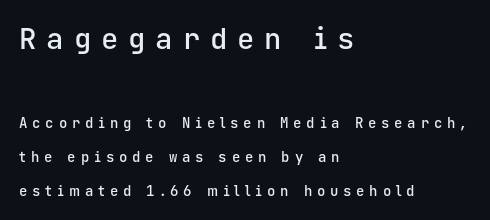
Just letters on the line, the space beneath them empty. Visually the block forms a straight wall on the left and a jagged coastline on the right. What's the leading like? Stretched, with rows far apart. The initial chunk of copy outweighs the following chunk in type size. A typesetter would call this monospace, since all characters share one set width.
